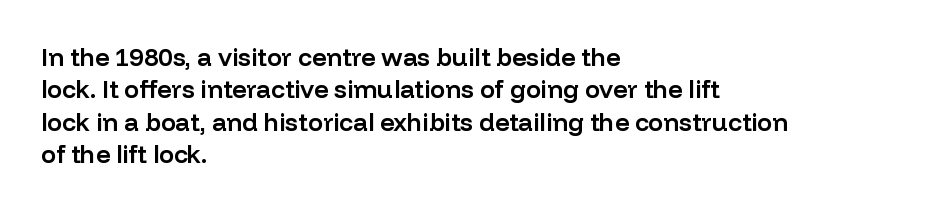
{"italic": "no", "bold": "semi", "underline": "no", "align": "left", "line_spacing": "normal", "line_spacing_ratio": 1.3, "letter_spacing": "normal", "letter_spacing_em": 0.0, "glyph_px": 25}
